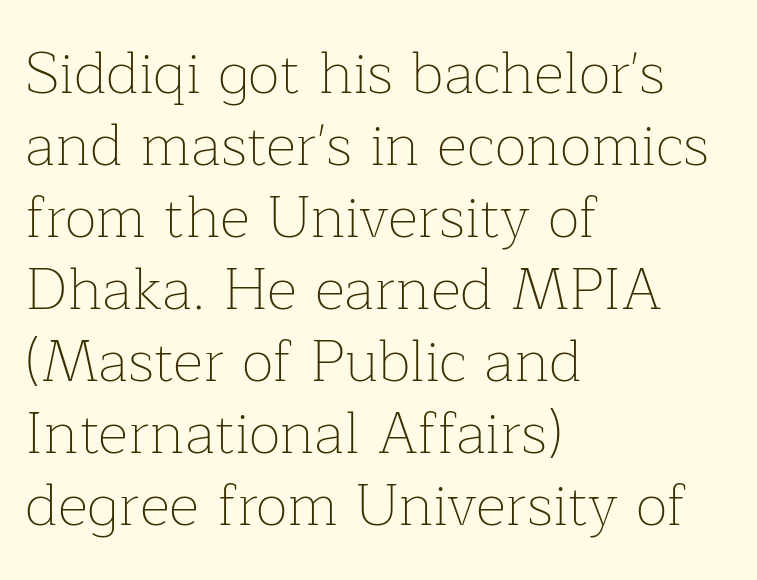
Think of a printed novel: that variable character pitch is what you see here. The font's upright variant was chosen for this text. The font family rendered here belongs to the serif group. The font sits on the lighter half of the weight spectrum, regular included. Descender tails drop into unmarked territory.
